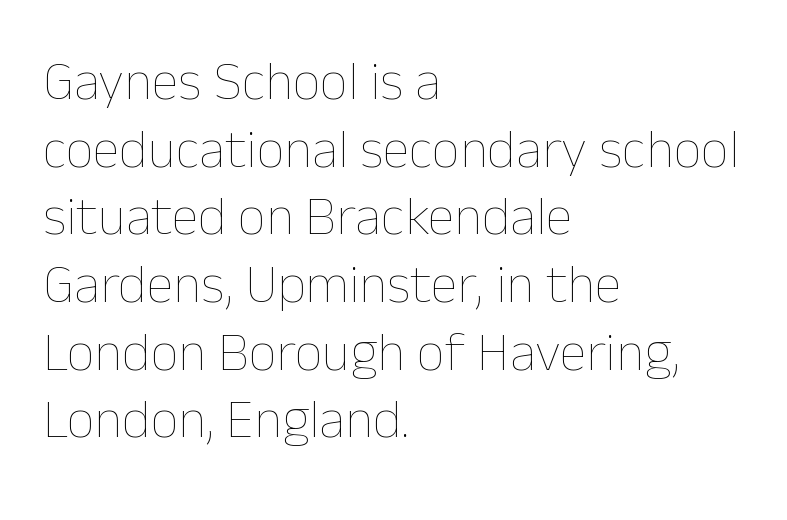
Q: Is the text bold? A: No.
Q: Is the text italic (slanted)? A: No, it is upright.
Q: Is the text underlined? A: No.
Q: How is the paragraph aligned? A: Left-aligned.
Q: Is the spacing between letters normal or unusually wide? A: Normal.
Q: Width (condensed, normal, or wide)? A: Normal.
Q: Stroke contrast? A: Low.
Q: x-height? A: Medium.
Q: Monospaced? A: No.
